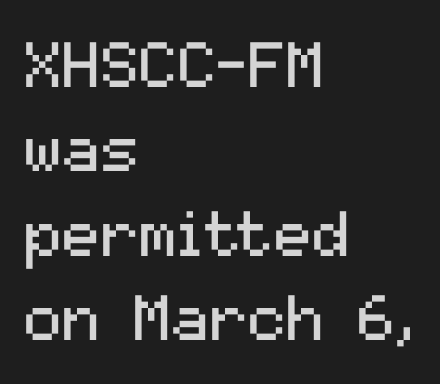
{"serif": "no", "italic": "no", "bold": "no", "weight": "regular", "width": "normal", "stroke_contrast": "medium", "x_height": "medium", "monospaced": "no", "underline": "no", "align": "left", "line_spacing": "normal", "line_spacing_ratio": 1.32, "letter_spacing": "normal", "letter_spacing_em": 0.0, "glyph_px": 64}
